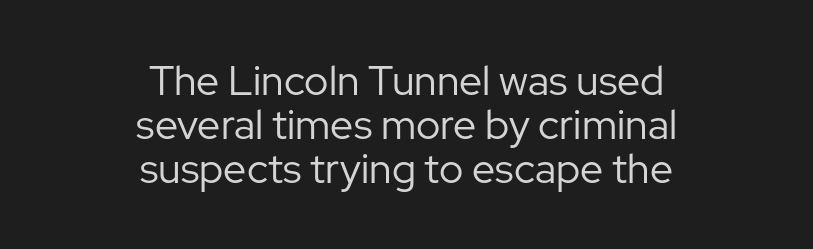
{"serif": "no", "italic": "no", "bold": "no", "weight": "regular", "width": "normal", "stroke_contrast": "low", "x_height": "medium", "monospaced": "no", "underline": "no", "align": "center", "line_spacing": "tight", "line_spacing_ratio": 1.07, "letter_spacing": "normal", "letter_spacing_em": 0.0, "glyph_px": 41}
